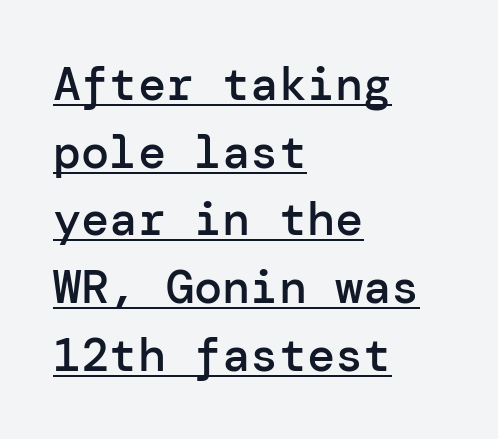
The image shows 47 px semibold sans-serif type, upright; set left-aligned, normal line spacing (1.44x), normal letter spacing, underlined; low stroke contrast and a medium x-height.
